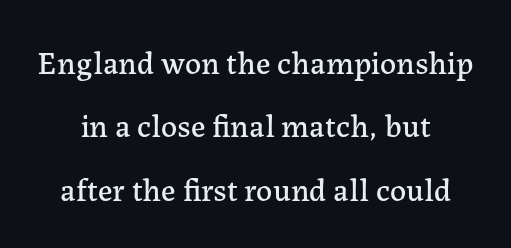
{"serif": "yes", "italic": "no", "width": "normal", "stroke_contrast": "low", "x_height": "medium", "monospaced": "no", "underline": "no", "align": "center", "line_spacing": "loose", "line_spacing_ratio": 1.98, "letter_spacing": "normal", "letter_spacing_em": 0.0, "glyph_px": 32}
